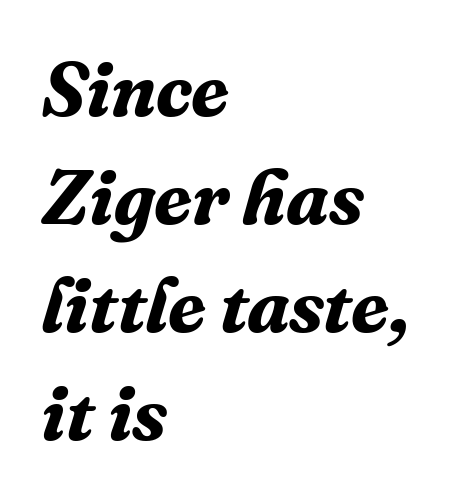
{"serif": "yes", "italic": "yes", "lean": "right", "slant_degrees": 16, "bold": "yes", "weight": "bold", "width": "normal", "stroke_contrast": "medium", "x_height": "medium", "monospaced": "no", "underline": "no", "align": "left", "line_spacing": "normal", "line_spacing_ratio": 1.42, "letter_spacing": "normal", "letter_spacing_em": 0.0, "glyph_px": 76}
